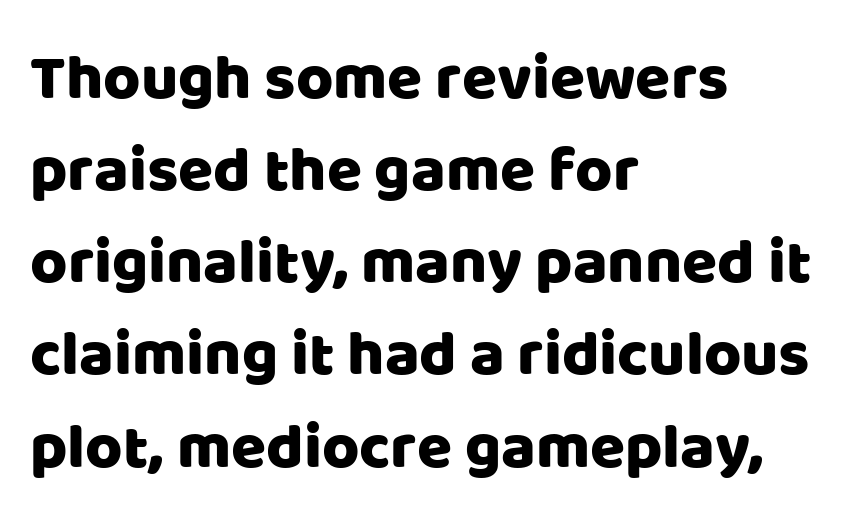
The image shows 64 px sans-serif type, upright; set left-aligned, normal line spacing (1.44x), normal letter spacing, not underlined; low stroke contrast and a large x-height.
